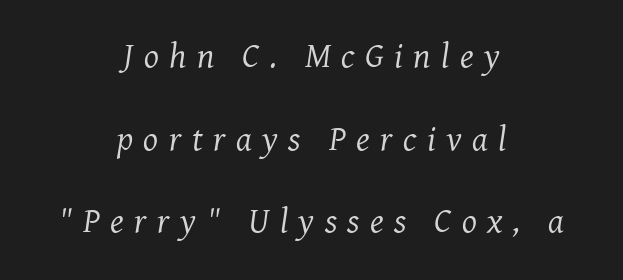
Q: Is the text bold? A: No.
Q: Is the text italic (slanted)? A: Yes, it leans right by about 7 degrees.
Q: Is the typeface a serif or a sans-serif typeface? A: Serif.
Q: Is the text underlined? A: No.
Q: How is the paragraph aligned? A: Centered.
Q: Is the spacing between letters normal or unusually wide? A: Unusually wide.
Q: Is the spacing between lines tight, normal or loose? A: Loose.
Q: Width (condensed, normal, or wide)? A: Normal.
Q: Stroke contrast? A: Medium.
Q: x-height? A: Medium.
Q: Monospaced? A: No.
